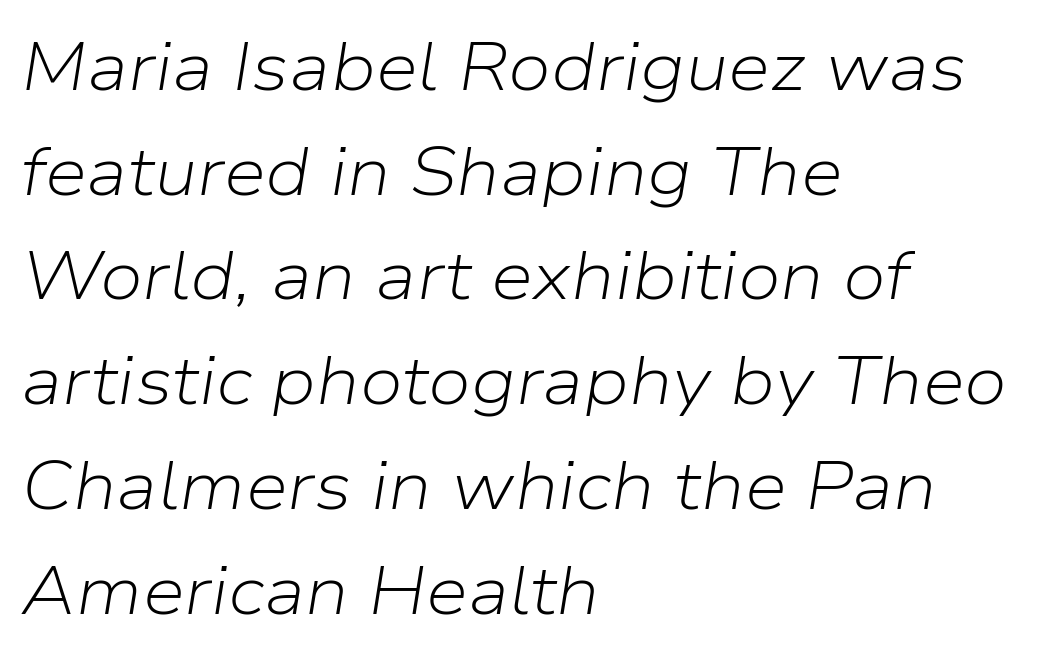
{"italic": "yes", "lean": "right", "slant_degrees": 9, "bold": "no", "weight": "light", "width": "normal", "stroke_contrast": "low", "x_height": "medium", "monospaced": "no", "underline": "no", "align": "left", "line_spacing": "normal", "line_spacing_ratio": 1.54, "letter_spacing": "normal", "letter_spacing_em": 0.0, "glyph_px": 68}
